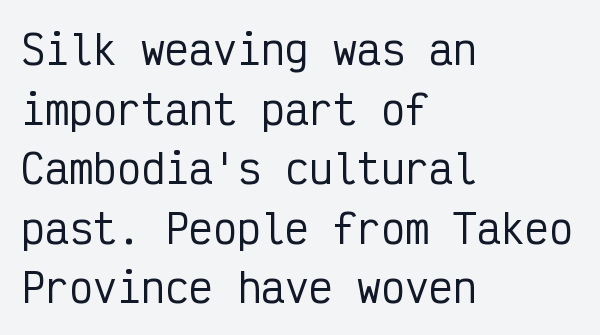
The image shows 40 px condensed sans-serif type, upright, monospaced; set left-aligned, normal line spacing (1.49x), normal letter spacing, not underlined; low stroke contrast and a medium x-height.
